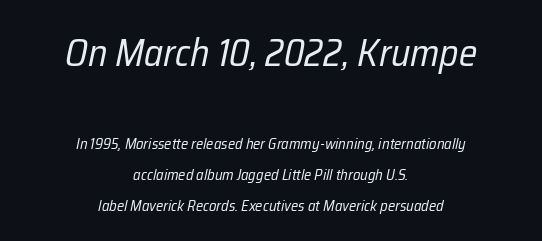
Q: Is the text bold? A: No.
Q: Is the text italic (slanted)? A: Yes, it leans right by about 12 degrees.
Q: Is the text underlined? A: No.
Q: How is the paragraph aligned? A: Centered.
Q: Is the spacing between letters normal or unusually wide? A: Normal.
Q: Is the spacing between lines tight, normal or loose? A: Loose.
Q: Which block of text is set in a larger size, the first (top) or the second (bottom)? A: The first (top) one.
Q: Width (condensed, normal, or wide)? A: Condensed.
Q: Stroke contrast? A: Low.
Q: x-height? A: Medium.
Q: Monospaced? A: No.
